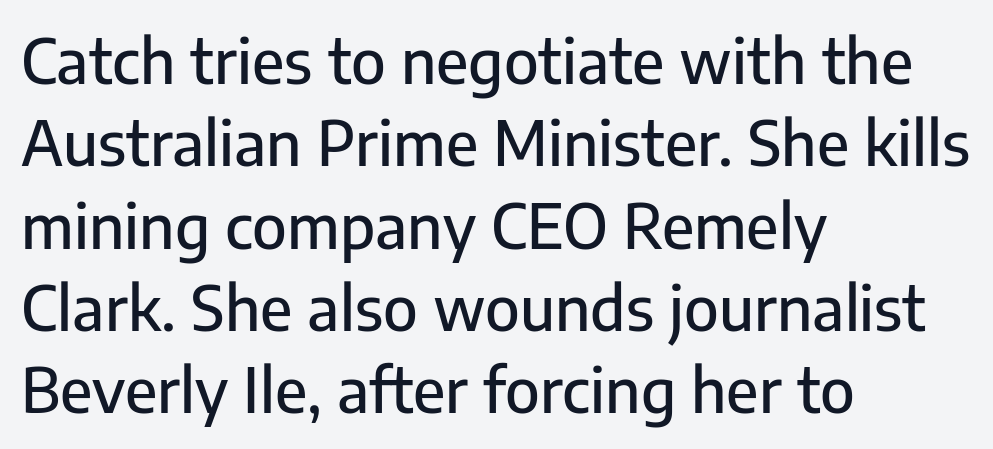
Q: Is the text italic (slanted)? A: No, it is upright.
Q: Is the typeface a serif or a sans-serif typeface? A: Sans-serif.
Q: Is the text underlined? A: No.
Q: How is the paragraph aligned? A: Left-aligned.
Q: Is the spacing between letters normal or unusually wide? A: Normal.
Q: Is the spacing between lines tight, normal or loose? A: Normal.
Q: Width (condensed, normal, or wide)? A: Normal.
Q: Stroke contrast? A: Low.
Q: x-height? A: Medium.
Q: Monospaced? A: No.
